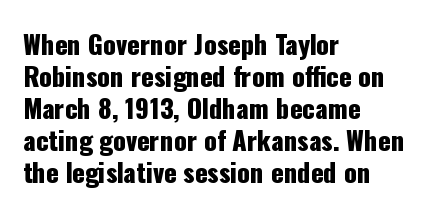
{"italic": "no", "underline": "no", "align": "left", "line_spacing_ratio": 1.23, "letter_spacing": "normal", "letter_spacing_em": 0.0, "glyph_px": 26}
